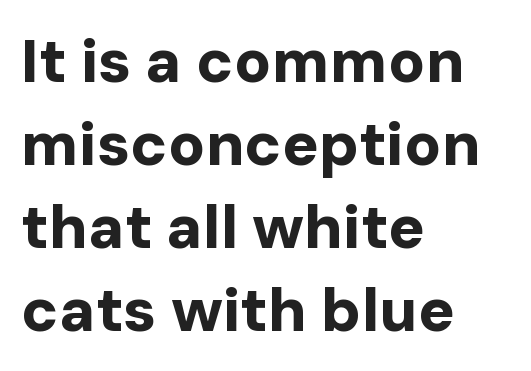
Q: Is the text bold? A: Yes.
Q: Is the text italic (slanted)? A: No, it is upright.
Q: Is the typeface a serif or a sans-serif typeface? A: Sans-serif.
Q: Is the text underlined? A: No.
Q: How is the paragraph aligned? A: Left-aligned.
Q: Is the spacing between letters normal or unusually wide? A: Normal.
Q: Is the spacing between lines tight, normal or loose? A: Normal.
Q: Width (condensed, normal, or wide)? A: Normal.
Q: Stroke contrast? A: Low.
Q: x-height? A: Medium.
Q: Monospaced? A: No.
